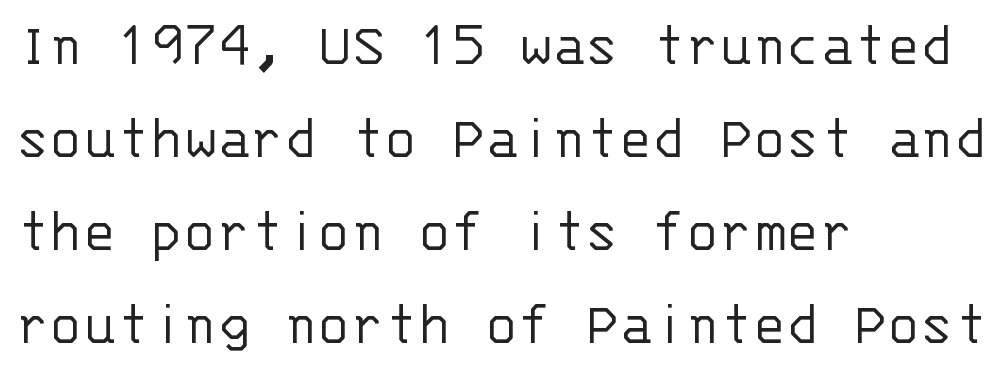
{"serif": "no", "italic": "no", "bold": "no", "weight": "light", "width": "normal", "stroke_contrast": "low", "x_height": "large", "monospaced": "yes", "underline": "no", "align": "left", "line_spacing": "normal", "line_spacing_ratio": 1.5, "letter_spacing": "normal", "letter_spacing_em": 0.0, "glyph_px": 62}
